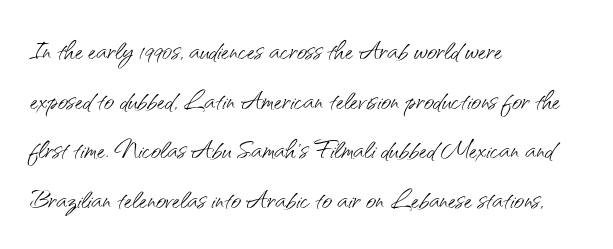
The image shows 35 px light sans-serif type; set left-aligned, normal line spacing (1.42x), normal letter spacing, not underlined; medium stroke contrast and a small x-height.
